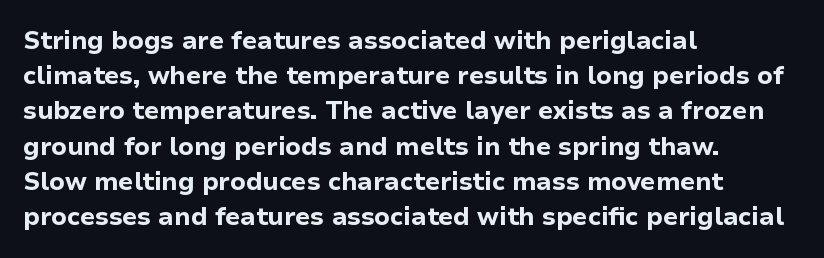
The image shows 25 px bold type, upright; set left-aligned, normal line spacing (1.41x), normal letter spacing, not underlined.
